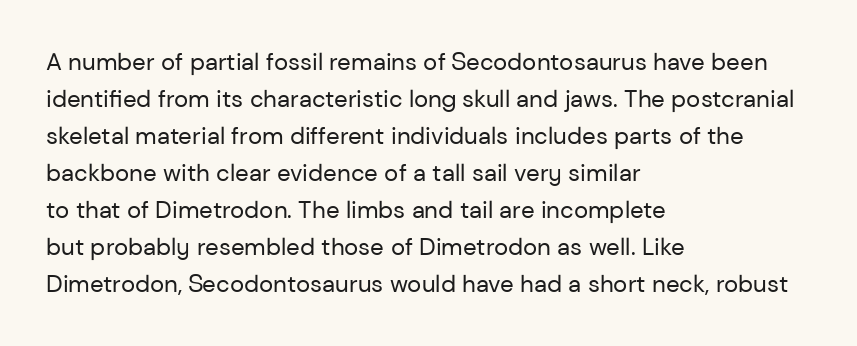
Vertical strokes here are truly vertical. Every row of glyphs begins at an identical x-position on the left. Between one letter and the next there's only the usual sliver of space. Only glyphs here, with clear space below each row.
